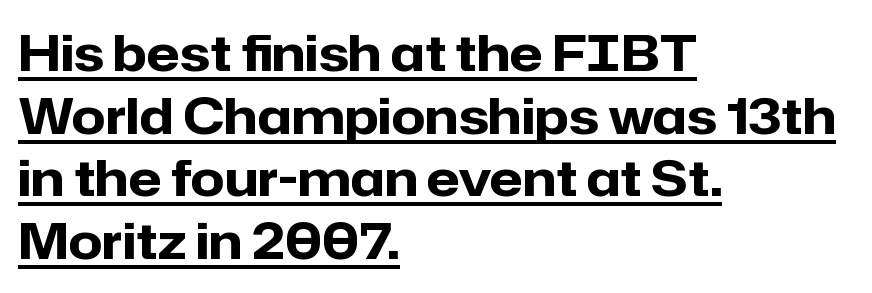
{"serif": "no", "italic": "no", "bold": "yes", "weight": "heavy", "width": "normal", "stroke_contrast": "low", "x_height": "medium", "monospaced": "no", "underline": "yes", "align": "left", "line_spacing": "normal", "line_spacing_ratio": 1.28, "letter_spacing": "normal", "letter_spacing_em": 0.0, "glyph_px": 49}
